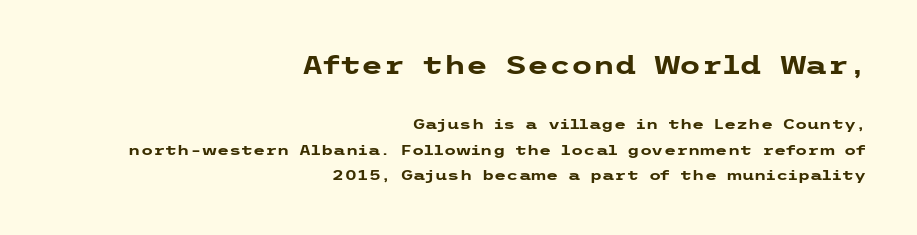
{"italic": "no", "bold": "yes", "underline": "no", "align": "right", "line_spacing_ratio": 1.81, "letter_spacing": "normal", "letter_spacing_em": 0.0, "larger_block": "first", "size_ratio": 1.79, "glyph_px": 25}
